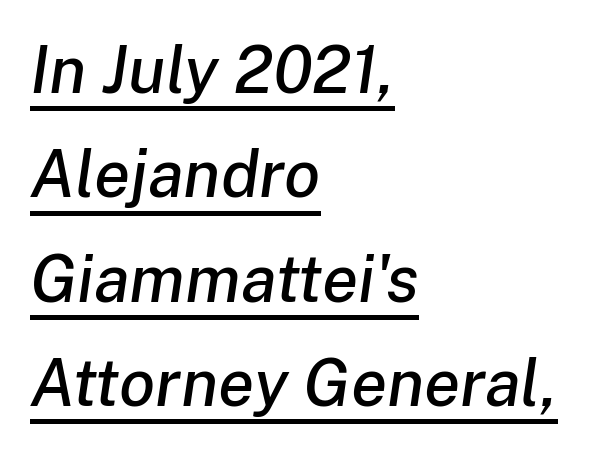
The image shows 66 px text type, italic (leaning right); set left-aligned, normal line spacing (1.58x), normal letter spacing, underlined; low stroke contrast and a medium x-height.
